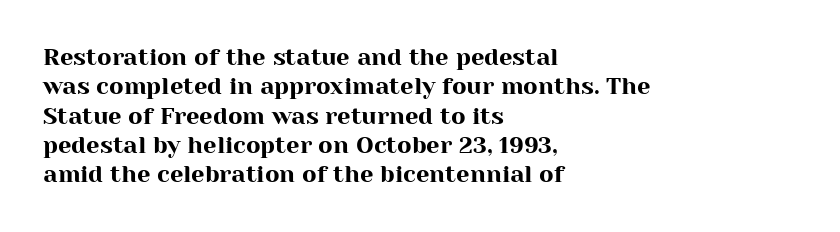
{"italic": "no", "underline": "no", "align": "left", "line_spacing_ratio": 1.22, "letter_spacing": "normal", "letter_spacing_em": 0.0, "glyph_px": 24}
